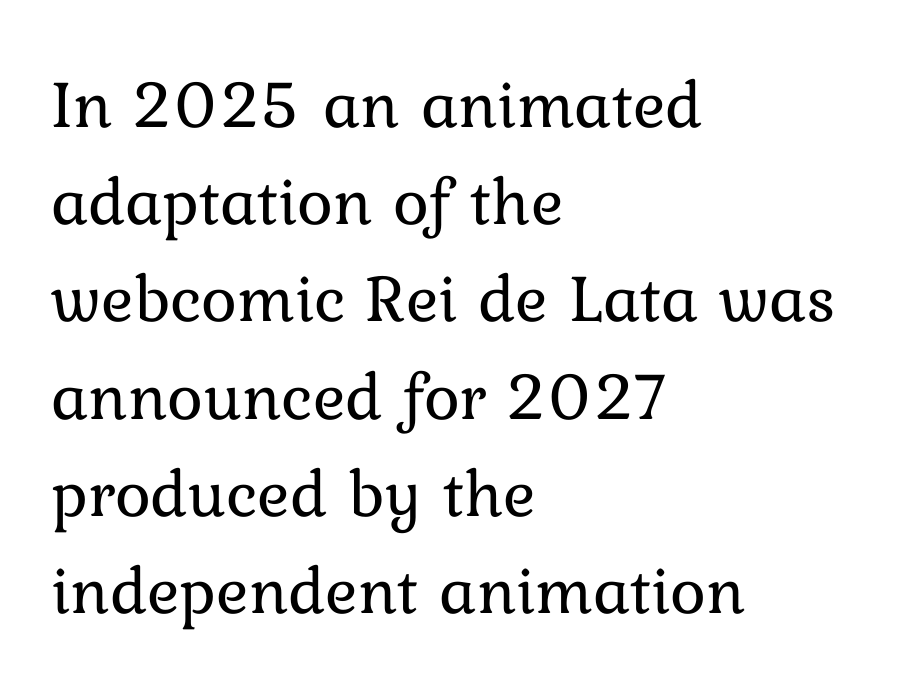
The image shows 68 px regular-weight type, upright; set left-aligned, normal line spacing (1.43x), normal letter spacing, not underlined; low stroke contrast and a medium x-height.
